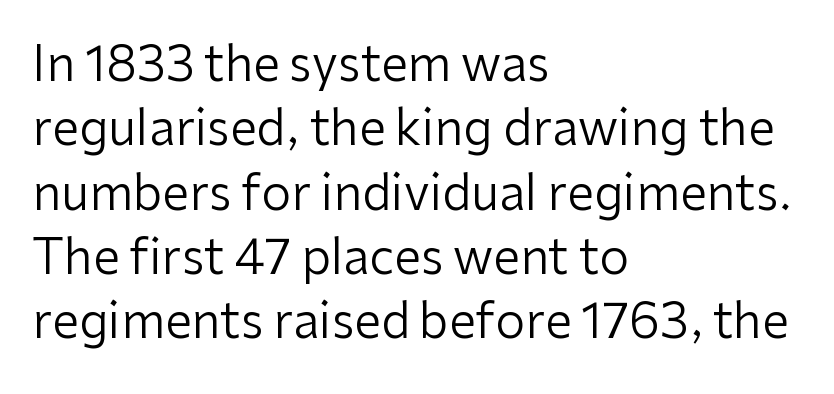
Q: Is the text bold? A: No.
Q: Is the text italic (slanted)? A: No, it is upright.
Q: Is the typeface a serif or a sans-serif typeface? A: Sans-serif.
Q: Is the text underlined? A: No.
Q: How is the paragraph aligned? A: Left-aligned.
Q: Is the spacing between letters normal or unusually wide? A: Normal.
Q: Is the spacing between lines tight, normal or loose? A: Normal.
Q: Width (condensed, normal, or wide)? A: Normal.
Q: Stroke contrast? A: Low.
Q: x-height? A: Medium.
Q: Monospaced? A: No.
